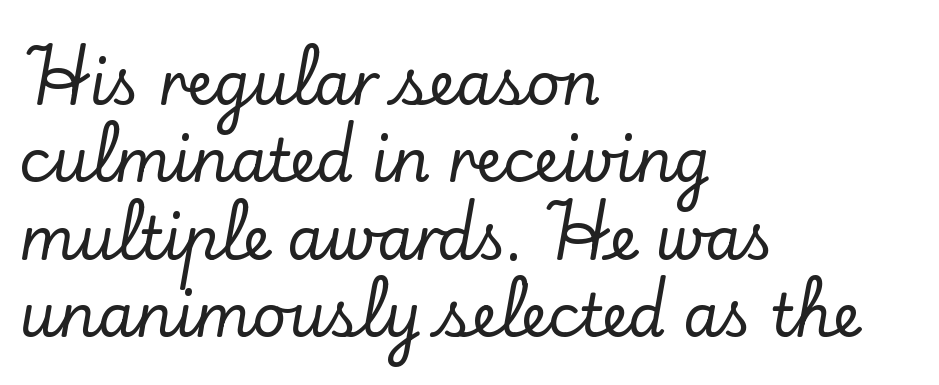
Looks like regular typesetting: each glyph gets only the width it needs. Typeset ragged right — the left edge is the straight one. Rows of type keep a routine distance in the vertical direction. The glyphs are unaccompanied by any horizontal stroke below them.
